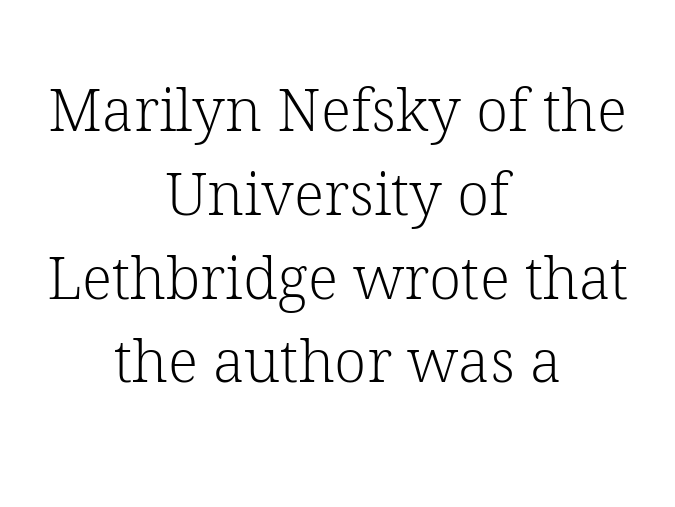
Q: Is the text bold? A: No.
Q: Is the text italic (slanted)? A: No, it is upright.
Q: Is the typeface a serif or a sans-serif typeface? A: Serif.
Q: Is the text underlined? A: No.
Q: How is the paragraph aligned? A: Centered.
Q: Is the spacing between letters normal or unusually wide? A: Normal.
Q: Is the spacing between lines tight, normal or loose? A: Normal.
Q: Width (condensed, normal, or wide)? A: Normal.
Q: Stroke contrast? A: Low.
Q: x-height? A: Medium.
Q: Monospaced? A: No.
